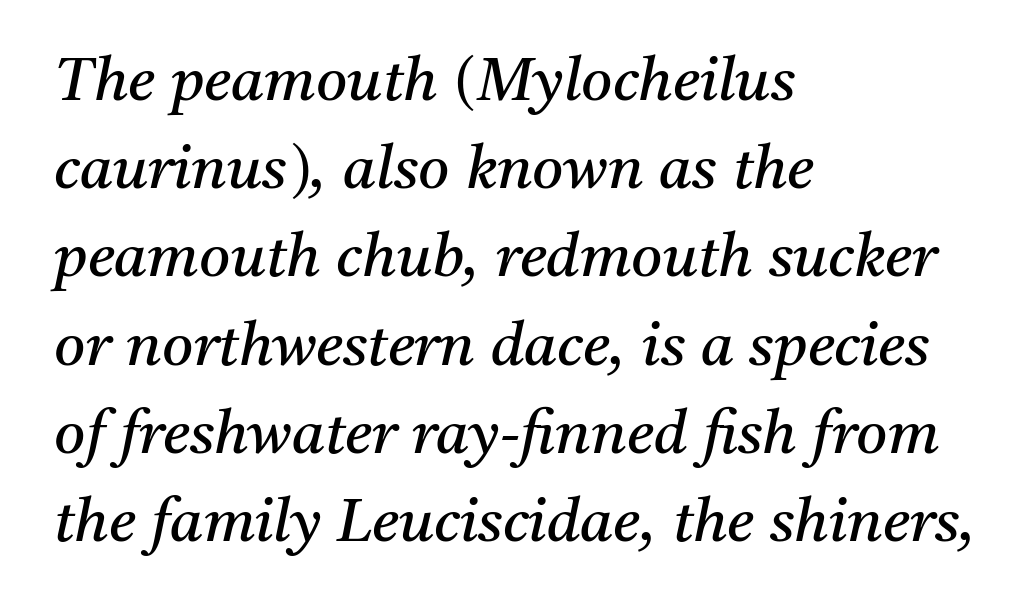
{"serif": "yes", "italic": "yes", "lean": "right", "slant_degrees": 11, "bold": "no", "weight": "regular", "width": "normal", "stroke_contrast": "medium", "x_height": "medium", "monospaced": "no", "underline": "no", "align": "left", "line_spacing": "normal", "line_spacing_ratio": 1.47, "letter_spacing": "normal", "letter_spacing_em": 0.0, "glyph_px": 60}
